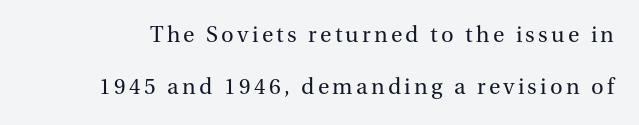
Q: Is the text bold? A: No.
Q: Is the text italic (slanted)? A: No, it is upright.
Q: Is the text underlined? A: No.
Q: Is the spacing between lines tight, normal or loose? A: Loose.
